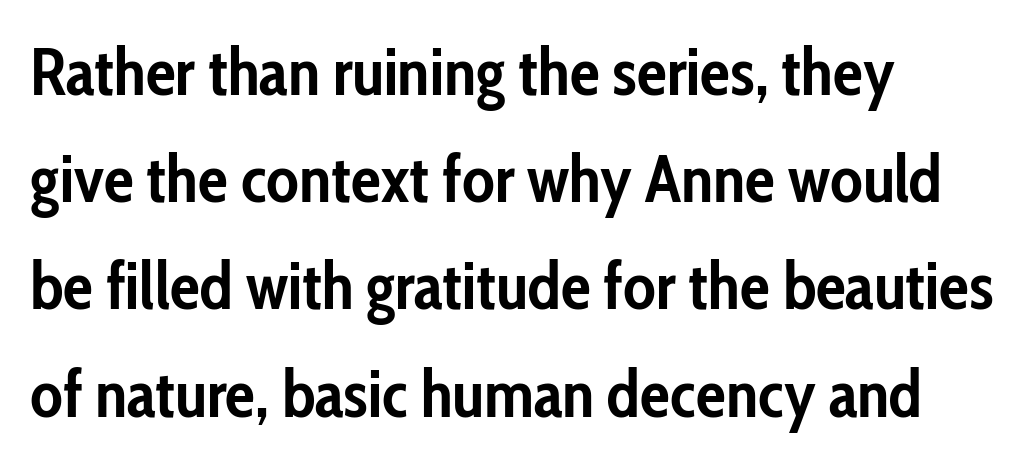
The image shows 67 px semibold, condensed sans-serif type, upright; set left-aligned, normal line spacing (1.6x), normal letter spacing, not underlined; low stroke contrast and a medium x-height.
